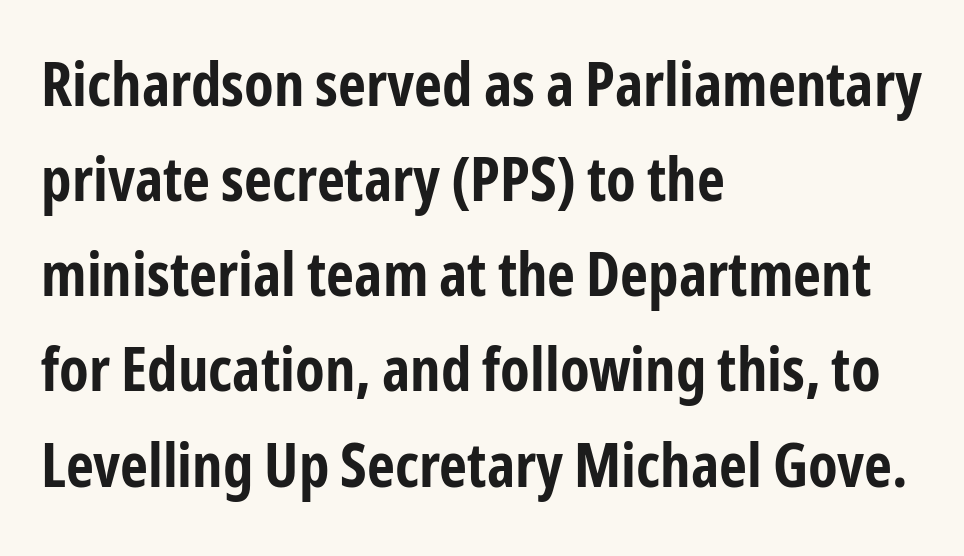
{"serif": "no", "italic": "no", "bold": "yes", "weight": "bold", "width": "condensed", "stroke_contrast": "low", "x_height": "medium", "monospaced": "no", "underline": "no", "align": "left", "line_spacing": "normal", "line_spacing_ratio": 1.56, "letter_spacing": "normal", "letter_spacing_em": 0.0, "glyph_px": 61}
